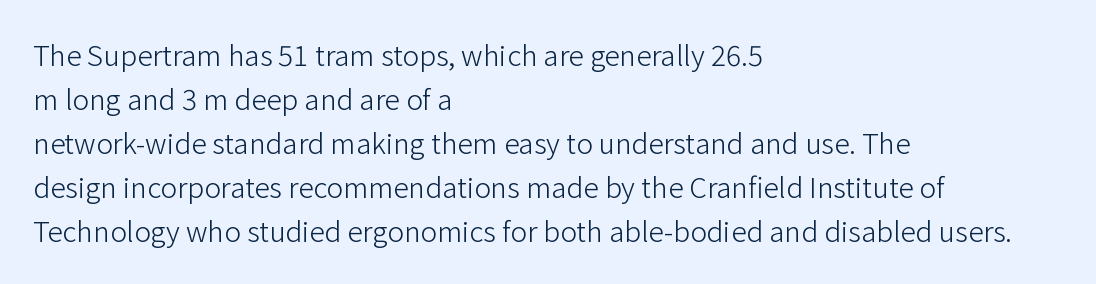
Q: Is the text bold? A: No.
Q: Is the text italic (slanted)? A: No, it is upright.
Q: Is the typeface a serif or a sans-serif typeface? A: Sans-serif.
Q: Is the text underlined? A: No.
Q: How is the paragraph aligned? A: Left-aligned.
Q: Is the spacing between letters normal or unusually wide? A: Normal.
Q: Is the spacing between lines tight, normal or loose? A: Normal.
Q: Width (condensed, normal, or wide)? A: Normal.
Q: Stroke contrast? A: Low.
Q: x-height? A: Medium.
Q: Monospaced? A: No.
